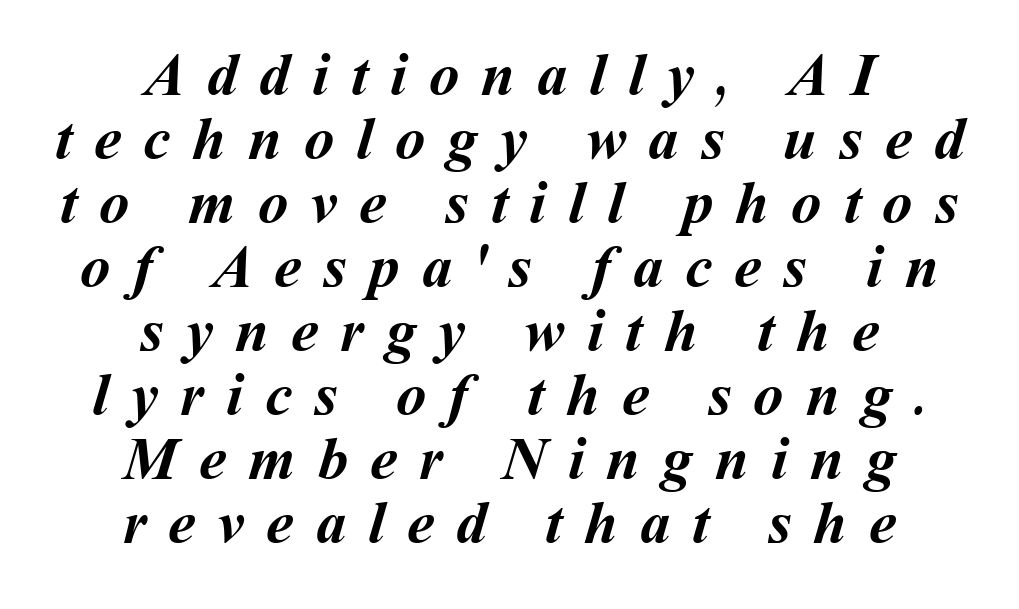
Q: Is the text bold? A: Yes.
Q: Is the text underlined? A: No.
Q: How is the paragraph aligned? A: Centered.
Q: Is the spacing between letters normal or unusually wide? A: Unusually wide.
Q: Is the spacing between lines tight, normal or loose? A: Tight.
Q: Width (condensed, normal, or wide)? A: Normal.
Q: Stroke contrast? A: Medium.
Q: x-height? A: Medium.
Q: Monospaced? A: No.
